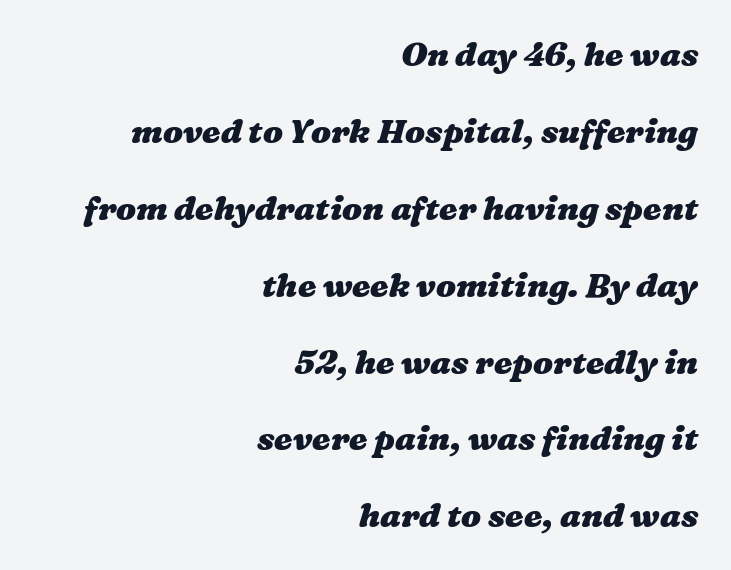
The letters are bold, with thick, heavy strokes. Bare-footed words on every line. The ragged edge is on the left, which tells us the setting is flush right. Baseline-to-baseline distance is far greater than the letter height.
